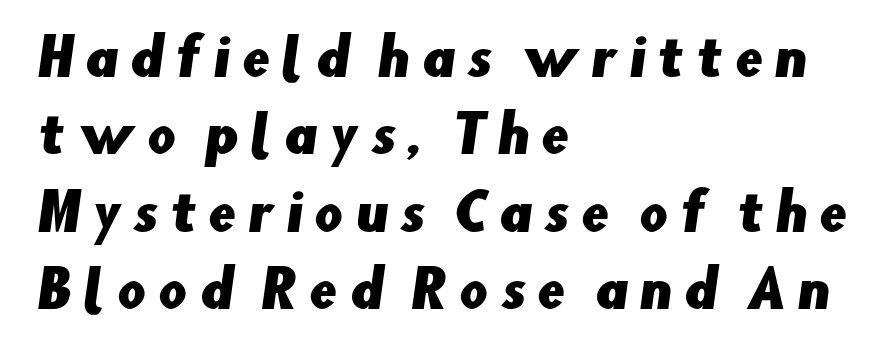
The image shows 50 px sans-serif type; set left-aligned, normal line spacing (1.55x), unusually wide letter spacing (+0.23 em), not underlined; low stroke contrast and a small x-height.
